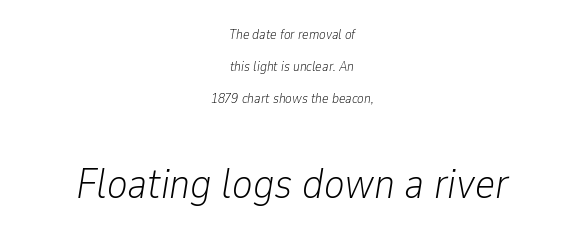
There is no visible air inserted between adjacent glyphs. An italicized treatment has been applied to the whole sample. Does the bottom block carry the larger type? Yes, it does. Both edges are ragged and mirror each other, which tells us the setting is centered. The font is comparable to plain body text, perhaps lighter. Only glyphs here, with clear space below each row.
